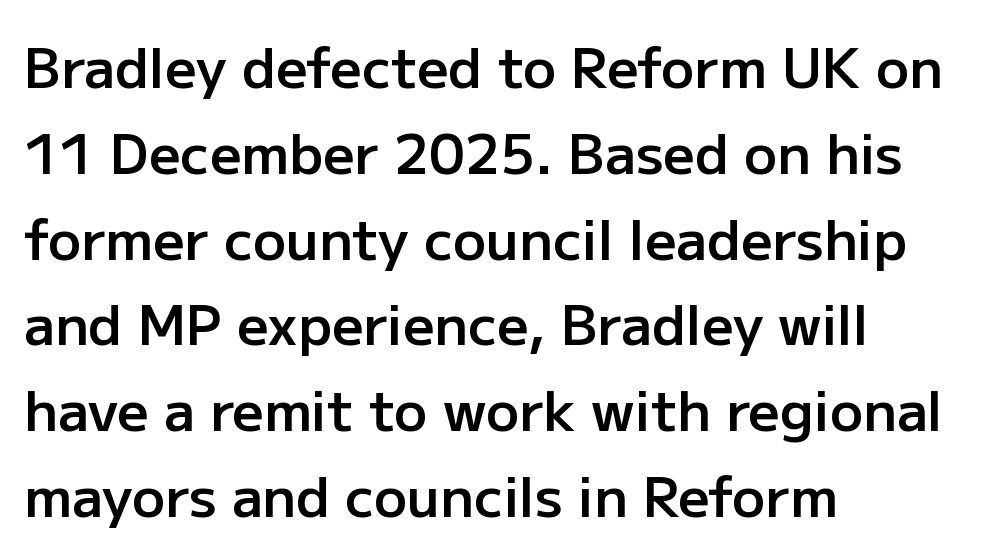
{"serif": "no", "italic": "no", "bold": "semi", "weight": "semibold", "width": "normal", "stroke_contrast": "low", "x_height": "medium", "monospaced": "no", "underline": "no", "align": "left", "line_spacing": "normal", "line_spacing_ratio": 1.56, "letter_spacing": "normal", "letter_spacing_em": 0.0, "glyph_px": 55}
